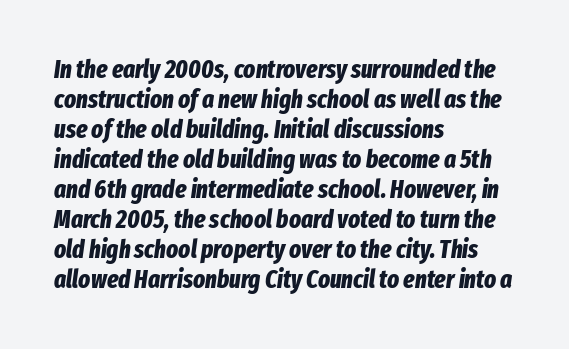
{"italic": "yes", "lean": "right", "slant_degrees": 8, "bold": "yes", "underline": "no", "align": "left", "line_spacing_ratio": 1.2, "letter_spacing": "normal", "letter_spacing_em": 0.0, "glyph_px": 25}
